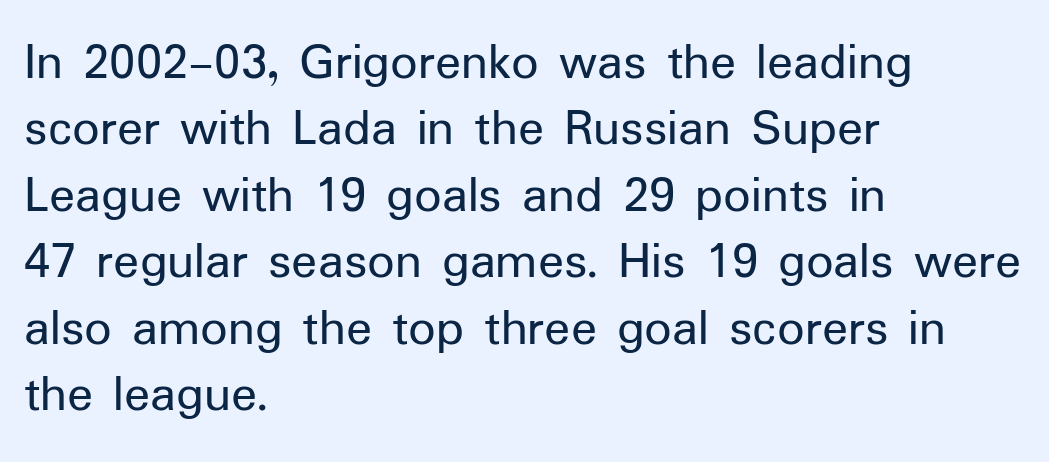
{"serif": "no", "italic": "no", "bold": "no", "weight": "regular", "width": "normal", "stroke_contrast": "low", "x_height": "medium", "monospaced": "no", "underline": "no", "align": "left", "line_spacing_ratio": 1.23, "letter_spacing": "normal", "letter_spacing_em": 0.0, "glyph_px": 54}
